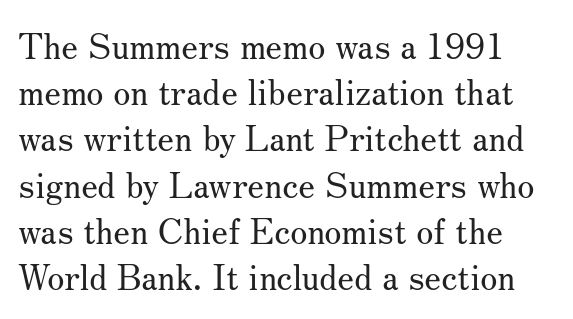
The image shows 35 px regular-weight serif type, upright; set normal line spacing (1.32x), normal letter spacing, not underlined; medium stroke contrast and a small x-height.
